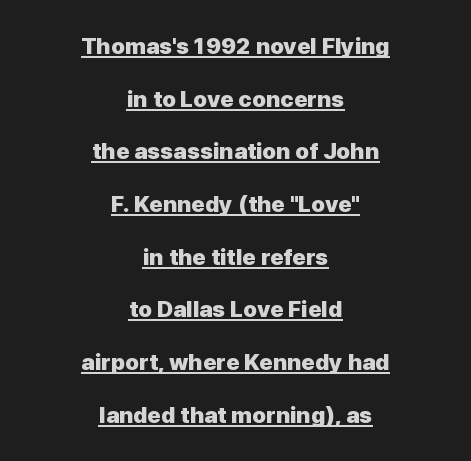
The image shows 23 px bold type, upright; set centered, loose line spacing (2.29x), normal letter spacing, underlined.
